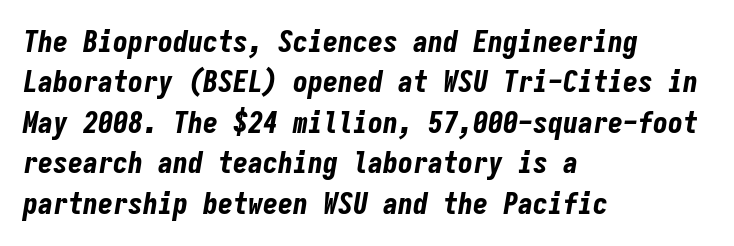
The image shows 30 px bold, condensed type, italic (leaning right), monospaced; set left-aligned, normal line spacing (1.35x), normal letter spacing, not underlined; low stroke contrast and a medium x-height.
